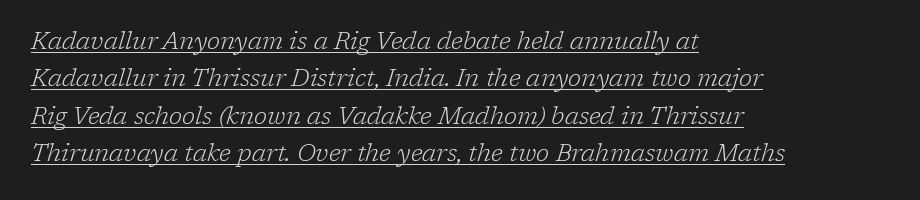
The image shows 24 px text type, italic (leaning right); set left-aligned, normal line spacing (1.56x), normal letter spacing, underlined.
